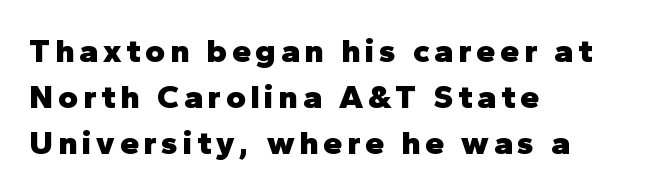
{"serif": "no", "italic": "no", "bold": "yes", "weight": "heavy", "width": "normal", "stroke_contrast": "low", "x_height": "medium", "monospaced": "no", "underline": "no", "align": "left", "line_spacing": "normal", "line_spacing_ratio": 1.35, "glyph_px": 34}
